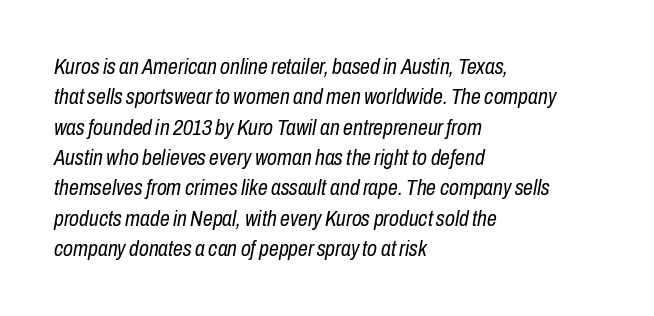
Q: Is the text bold? A: No.
Q: Is the text italic (slanted)? A: Yes, it leans right by about 10 degrees.
Q: Is the text underlined? A: No.
Q: How is the paragraph aligned? A: Left-aligned.
Q: Is the spacing between letters normal or unusually wide? A: Normal.
Q: Is the spacing between lines tight, normal or loose? A: Normal.
